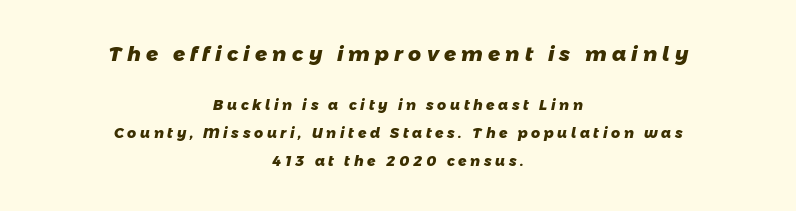
{"bold": "yes", "underline": "no", "align": "center", "line_spacing": "loose", "line_spacing_ratio": 1.97, "letter_spacing": "wide", "letter_spacing_em": 0.26, "larger_block": "first", "size_ratio": 1.43, "glyph_px": 20}
